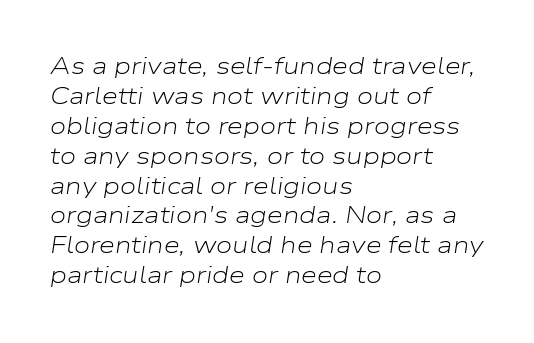
The image shows 23 px text type, italic (leaning right); set left-aligned, normal line spacing (1.3x), normal letter spacing, not underlined.
